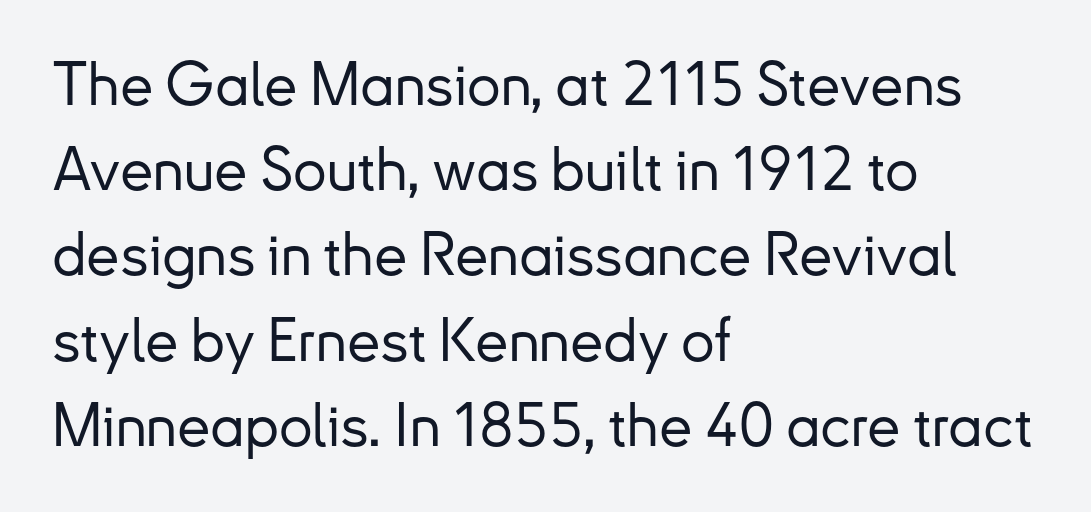
The image shows 60 px sans-serif type, upright; set left-aligned, normal line spacing (1.42x), normal letter spacing, not underlined; low stroke contrast and a small x-height.
